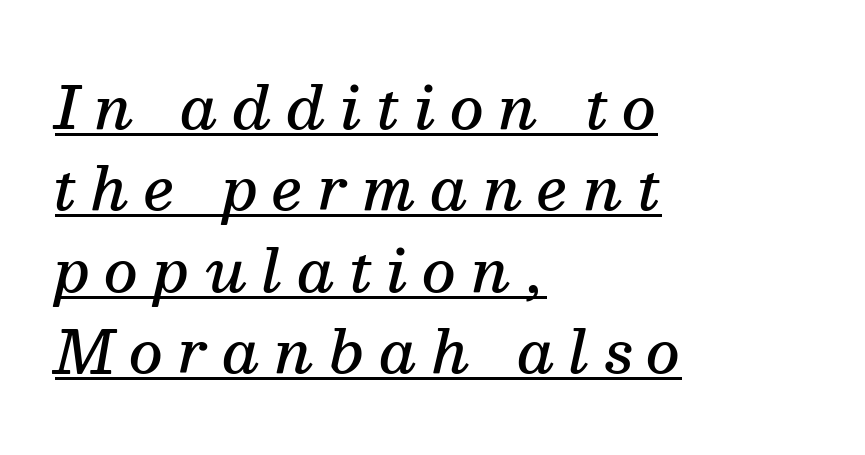
The image shows 59 px semibold serif type, italic (leaning right); set left-aligned, normal line spacing (1.38x), unusually wide letter spacing (+0.25 em), underlined; medium stroke contrast and a medium x-height.
